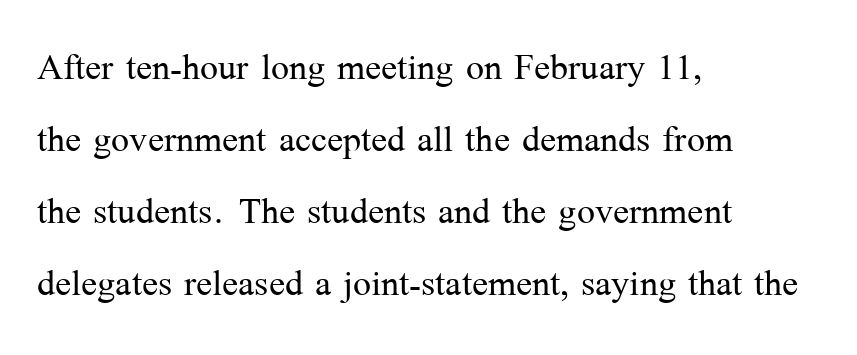
The image shows 48 px light serif type, upright; set left-aligned, normal line spacing (1.5x), normal letter spacing, not underlined; medium stroke contrast and a medium x-height.
